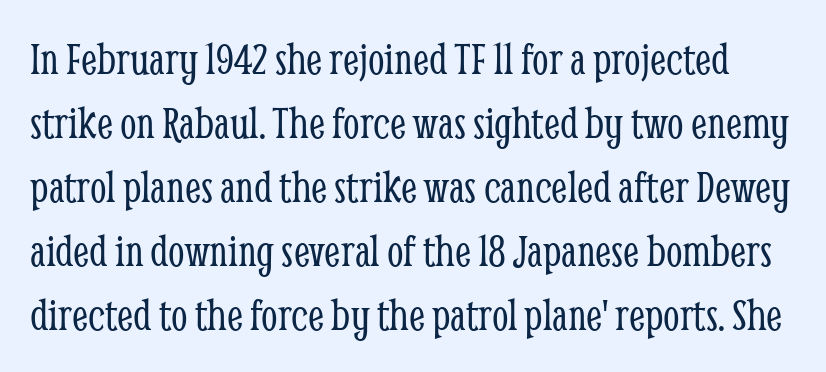
Q: Is the text bold? A: No.
Q: Is the text italic (slanted)? A: No, it is upright.
Q: Is the typeface a serif or a sans-serif typeface? A: Serif.
Q: Is the text underlined? A: No.
Q: Is the spacing between letters normal or unusually wide? A: Normal.
Q: Is the spacing between lines tight, normal or loose? A: Normal.
Q: Width (condensed, normal, or wide)? A: Condensed.
Q: Stroke contrast? A: Low.
Q: x-height? A: Medium.
Q: Monospaced? A: No.
